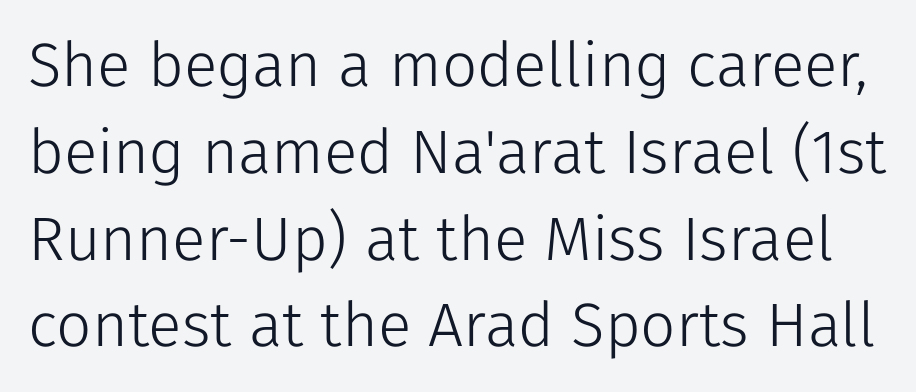
The image shows 62 px light sans-serif type, upright; set normal line spacing (1.4x), normal letter spacing, not underlined; low stroke contrast and a medium x-height.
